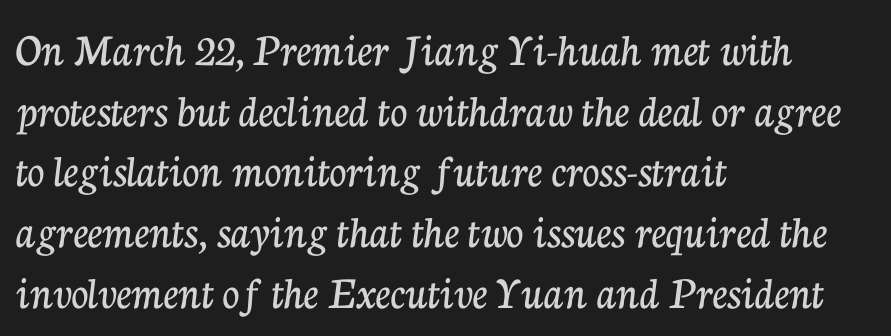
{"serif": "yes", "width": "normal", "stroke_contrast": "low", "x_height": "medium", "monospaced": "no", "underline": "no", "align": "left", "line_spacing": "normal", "line_spacing_ratio": 1.29, "letter_spacing": "normal", "letter_spacing_em": 0.0, "glyph_px": 47}
